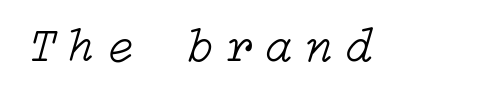
Q: Is the text bold? A: No.
Q: Is the text italic (slanted)? A: Yes, it leans right by about 15 degrees.
Q: Is the text underlined? A: No.
Q: Is the spacing between letters normal or unusually wide? A: Unusually wide.
Q: Width (condensed, normal, or wide)? A: Normal.
Q: Stroke contrast? A: Low.
Q: x-height? A: Medium.
